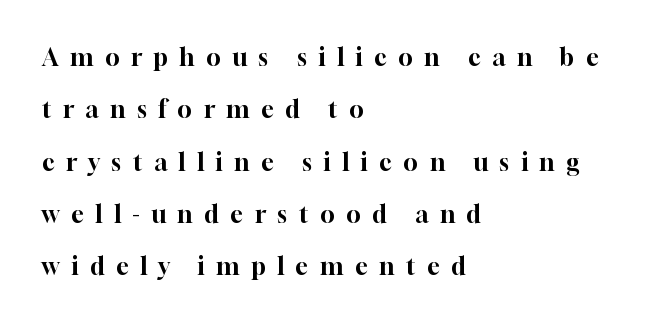
Q: Is the text italic (slanted)? A: No, it is upright.
Q: Is the text underlined? A: No.
Q: How is the paragraph aligned? A: Left-aligned.
Q: Is the spacing between letters normal or unusually wide? A: Unusually wide.
Q: Is the spacing between lines tight, normal or loose? A: Loose.
